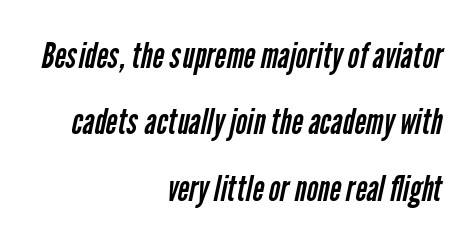
Q: Is the text bold? A: No.
Q: Is the typeface a serif or a sans-serif typeface? A: Sans-serif.
Q: Is the text underlined? A: No.
Q: How is the paragraph aligned? A: Right-aligned.
Q: Is the spacing between letters normal or unusually wide? A: Normal.
Q: Is the spacing between lines tight, normal or loose? A: Loose.
Q: Width (condensed, normal, or wide)? A: Condensed.
Q: Stroke contrast? A: Low.
Q: x-height? A: Medium.
Q: Monospaced? A: No.
